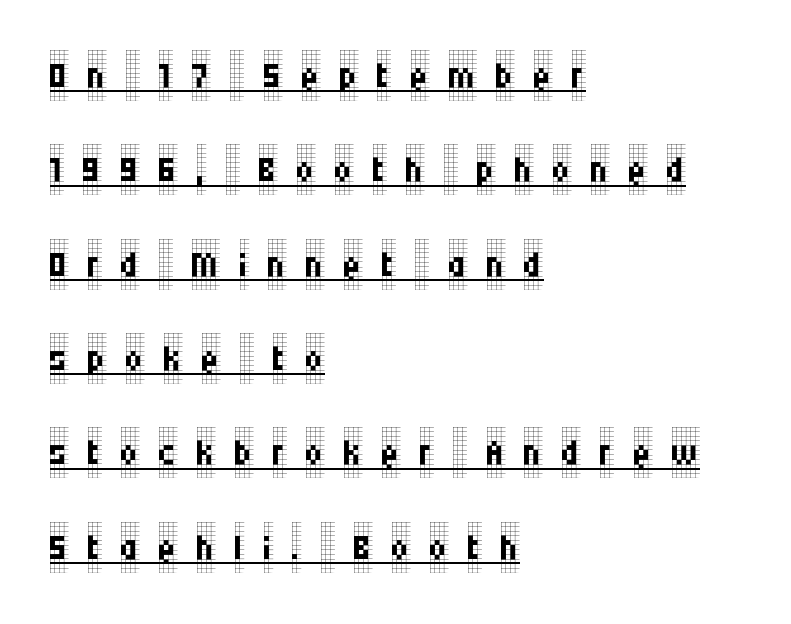
Q: Is the text bold? A: No.
Q: Is the text italic (slanted)? A: No, it is upright.
Q: Is the typeface a serif or a sans-serif typeface? A: Serif.
Q: Is the text underlined? A: Yes.
Q: How is the paragraph aligned? A: Left-aligned.
Q: Is the spacing between letters normal or unusually wide? A: Unusually wide.
Q: Width (condensed, normal, or wide)? A: Condensed.
Q: Stroke contrast? A: Low.
Q: x-height? A: Large.
Q: Monospaced? A: No.
